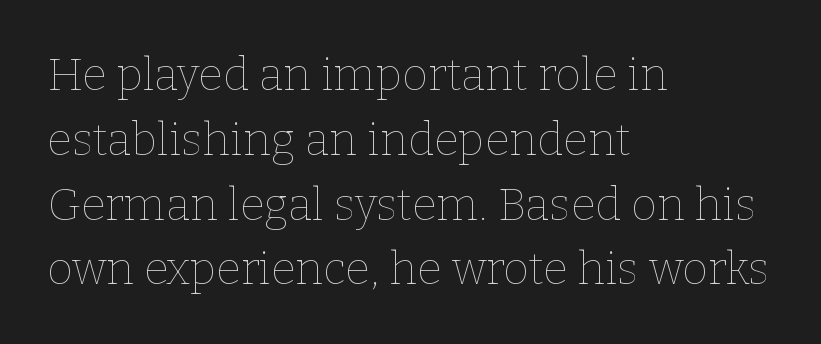
Vertical strokes here are truly vertical. Is the stroke heavy? The answer is a plain regular-or-lighter. Is the letter spacing exaggerated? No — it looks like the ordinary default. These lines are set flush left with a ragged right edge. Has an underline been added? It has not.
